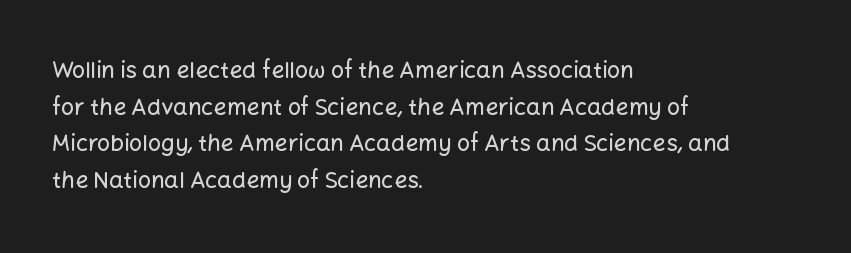
Rendered with straight, roman letterforms. Notice how the passage keeps a crisp vertical edge on the left only. A typesetter would call this leading conventional body-copy spacing. Is the letter spacing exaggerated? No — it looks like the ordinary default.
